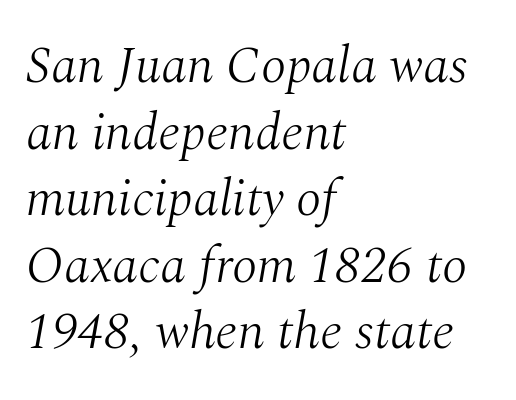
Q: Is the text bold? A: No.
Q: Is the text italic (slanted)? A: Yes, it leans right by about 10 degrees.
Q: Is the typeface a serif or a sans-serif typeface? A: Serif.
Q: Is the text underlined? A: No.
Q: How is the paragraph aligned? A: Left-aligned.
Q: Is the spacing between letters normal or unusually wide? A: Normal.
Q: Is the spacing between lines tight, normal or loose? A: Normal.
Q: Width (condensed, normal, or wide)? A: Normal.
Q: Stroke contrast? A: Medium.
Q: x-height? A: Medium.
Q: Monospaced? A: No.
